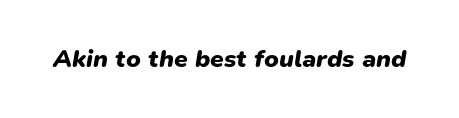
Letters rest on an invisible, unmarked baseline. Italic? Definitely — the glyphs are oblique. Thick stems and heavy bowls — unmistakably bold. Honestly, the letter spacing is just normal — you wouldn't notice it.
